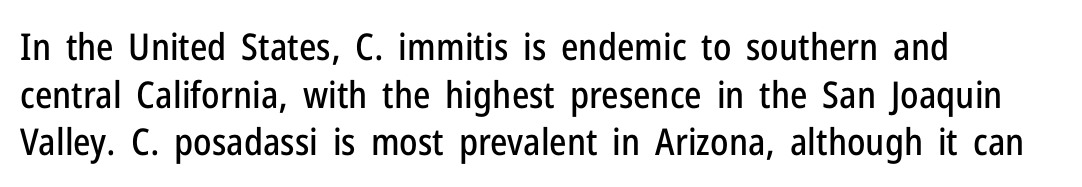
Q: Is the text italic (slanted)? A: No, it is upright.
Q: Is the typeface a serif or a sans-serif typeface? A: Sans-serif.
Q: Is the text underlined? A: No.
Q: How is the paragraph aligned? A: Left-aligned.
Q: Is the spacing between letters normal or unusually wide? A: Normal.
Q: Is the spacing between lines tight, normal or loose? A: Normal.
Q: Width (condensed, normal, or wide)? A: Condensed.
Q: Stroke contrast? A: Low.
Q: x-height? A: Medium.
Q: Monospaced? A: No.
